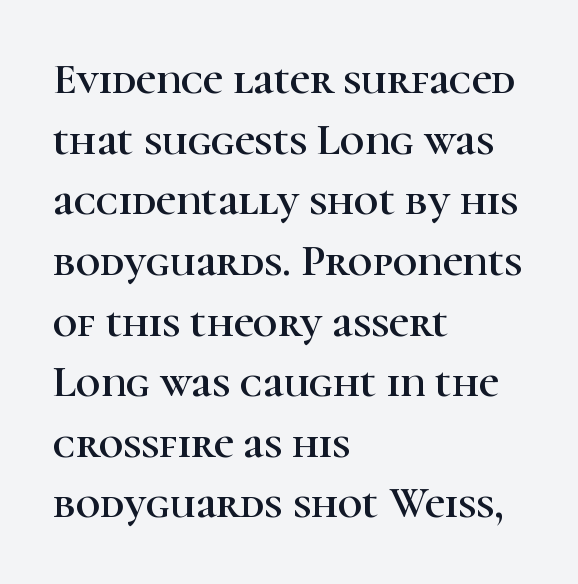
{"serif": "yes", "italic": "no", "width": "normal", "stroke_contrast": "high", "x_height": "medium", "monospaced": "no", "underline": "no", "align": "left", "line_spacing": "normal", "line_spacing_ratio": 1.41, "letter_spacing": "normal", "letter_spacing_em": 0.0, "glyph_px": 43}
